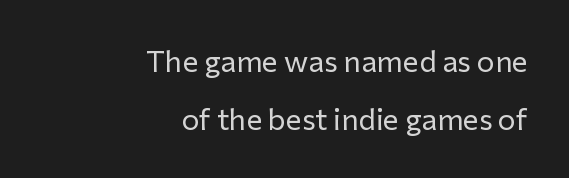
The image shows 30 px regular-weight sans-serif type, upright; set right-aligned, loose line spacing (1.93x), normal letter spacing, not underlined; low stroke contrast and a medium x-height.
